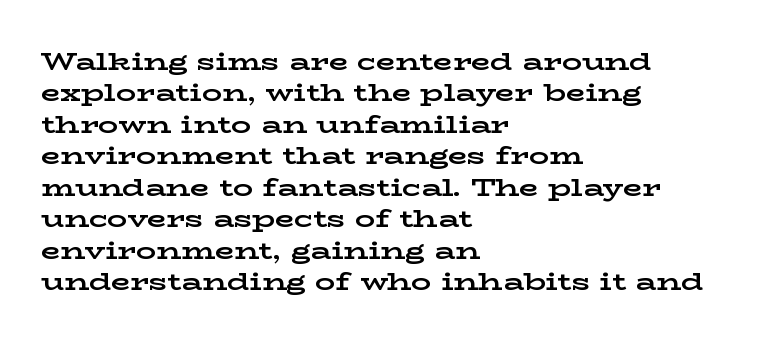
The image shows 25 px bold type, upright; set left-aligned, normal line spacing (1.26x), normal letter spacing, not underlined.
